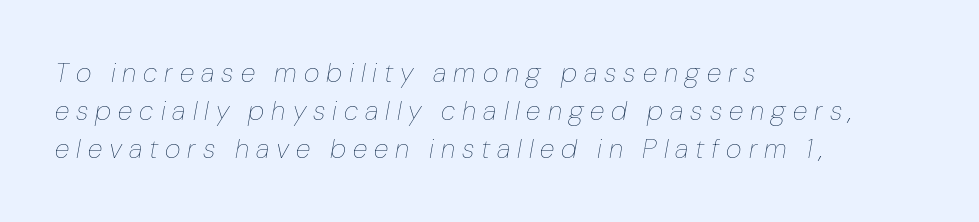
{"italic": "yes", "lean": "right", "slant_degrees": 10, "bold": "no", "underline": "no", "align": "left", "line_spacing": "normal", "line_spacing_ratio": 1.4, "letter_spacing": "wide", "letter_spacing_em": 0.26, "glyph_px": 27}
